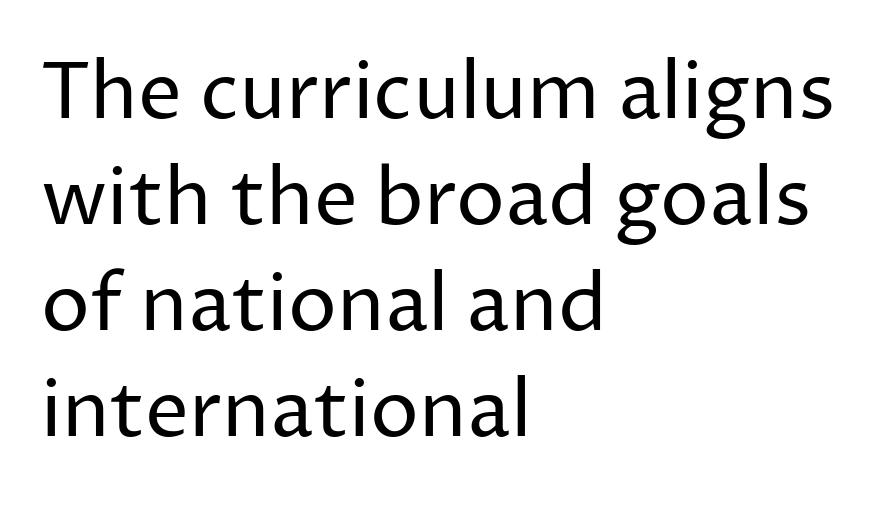
{"serif": "no", "italic": "no", "bold": "no", "weight": "regular", "width": "normal", "stroke_contrast": "low", "x_height": "medium", "monospaced": "no", "underline": "no", "align": "left", "line_spacing": "normal", "line_spacing_ratio": 1.36, "letter_spacing": "normal", "letter_spacing_em": 0.0, "glyph_px": 78}
